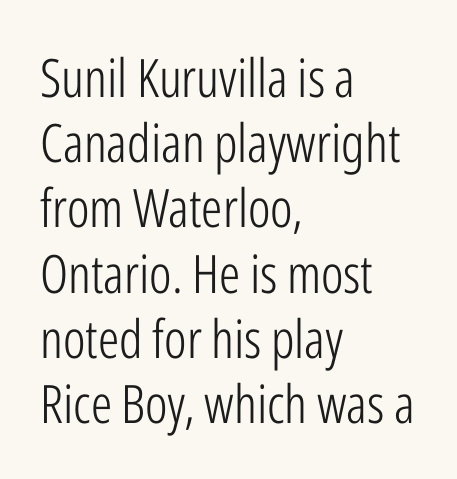
Note the varied advance widths — an 'i' is clearly narrower than an 'm'. Nope, no serifs anywhere on these letters. The glyphs are unaccompanied by any horizontal stroke below them. The tracking reads as untouched default to a designer's eye. Short and long lines alike share a common starting point at left. Characters remain perfectly vertical along every line.
